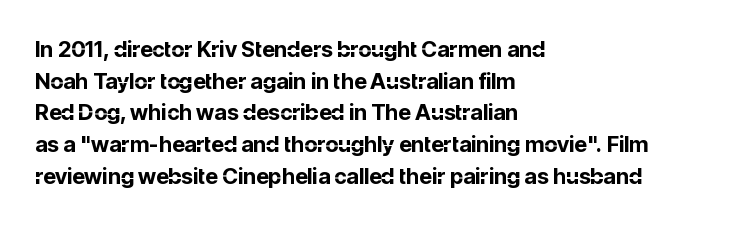
{"italic": "no", "bold": "yes", "underline": "no", "align": "left", "line_spacing": "normal", "line_spacing_ratio": 1.44, "letter_spacing": "normal", "letter_spacing_em": 0.0, "glyph_px": 22}
